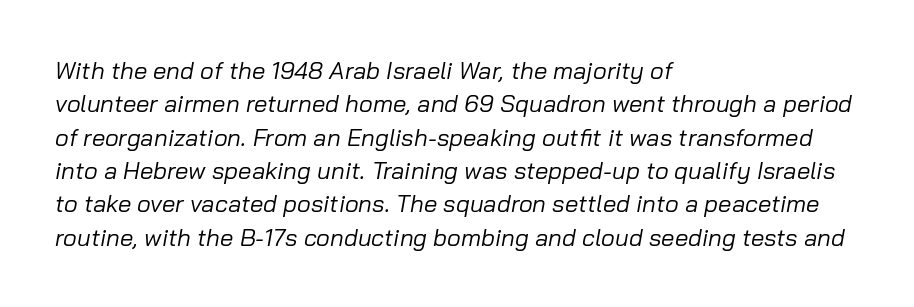
{"italic": "yes", "lean": "right", "slant_degrees": 10, "bold": "no", "underline": "no", "align": "left", "line_spacing": "normal", "line_spacing_ratio": 1.39, "letter_spacing": "normal", "letter_spacing_em": 0.0, "glyph_px": 24}
